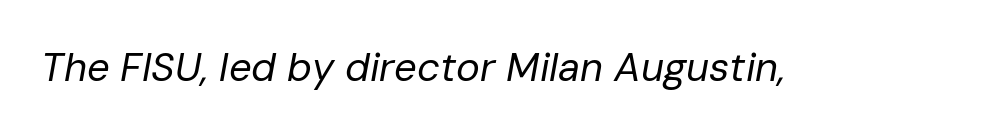
Q: Is the text bold? A: No.
Q: Is the text italic (slanted)? A: Yes, it leans right by about 10 degrees.
Q: Is the text underlined? A: No.
Q: Is the spacing between letters normal or unusually wide? A: Normal.
Q: Width (condensed, normal, or wide)? A: Normal.
Q: Stroke contrast? A: Low.
Q: x-height? A: Medium.
Q: Monospaced? A: No.
